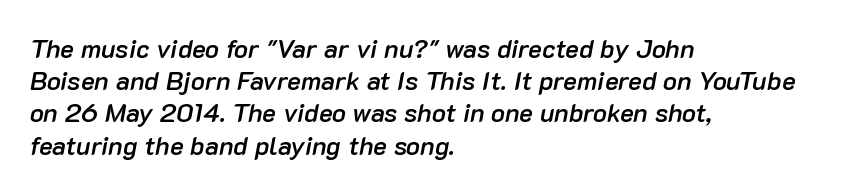
Style check: oblique. Caption: multi-line text, flush left, ragged right. The string is rendered with underlining switched off. Students, this is semibold: more ink than regular, less than bold. Default kerning and tracking; the words read as compact shapes.
